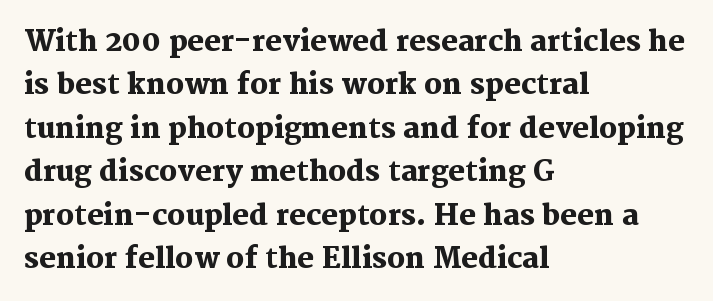
Q: Is the text bold? A: Yes.
Q: Is the text italic (slanted)? A: No, it is upright.
Q: Is the typeface a serif or a sans-serif typeface? A: Serif.
Q: Is the text underlined? A: No.
Q: How is the paragraph aligned? A: Left-aligned.
Q: Is the spacing between letters normal or unusually wide? A: Normal.
Q: Is the spacing between lines tight, normal or loose? A: Normal.
Q: Width (condensed, normal, or wide)? A: Normal.
Q: Stroke contrast? A: Medium.
Q: x-height? A: Medium.
Q: Monospaced? A: No.
